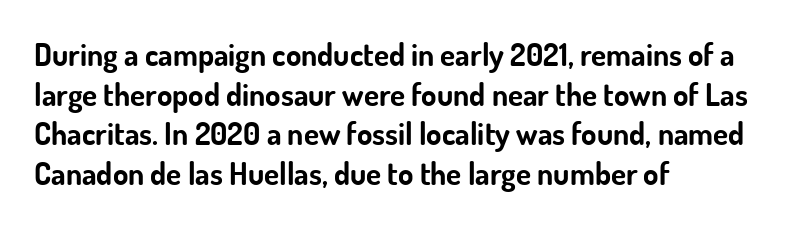
Compared with typical paragraphs, the rows here are spaced about the same. Glance below the letters and you will spot only blank space. Is the block centered? No — it sits flush against the left margin. No extra tracking has been applied to these lines. On the weight axis this lands at bold, roughly 700.
